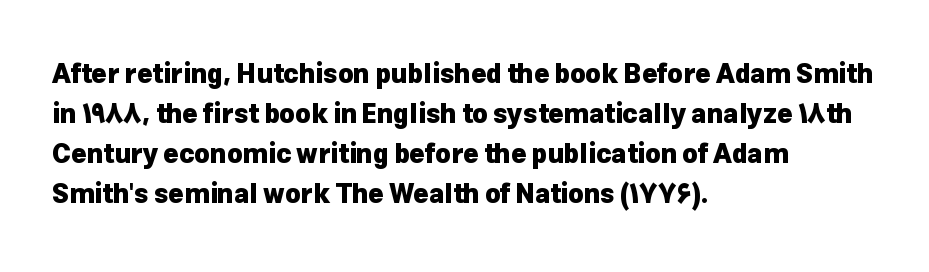
The image shows 26 px bold type, upright; set left-aligned, normal line spacing (1.54x), normal letter spacing, not underlined.
